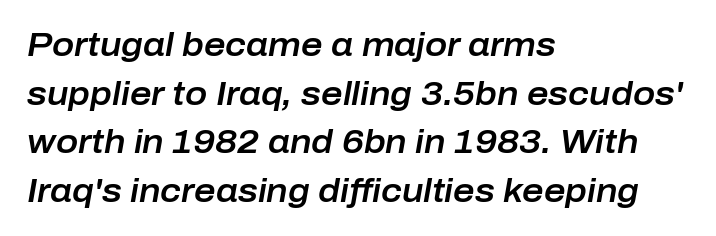
{"italic": "yes", "lean": "right", "slant_degrees": 10, "width": "normal", "stroke_contrast": "low", "x_height": "medium", "monospaced": "no", "underline": "no", "align": "left", "line_spacing": "normal", "line_spacing_ratio": 1.47, "letter_spacing": "normal", "letter_spacing_em": 0.0, "glyph_px": 33}
